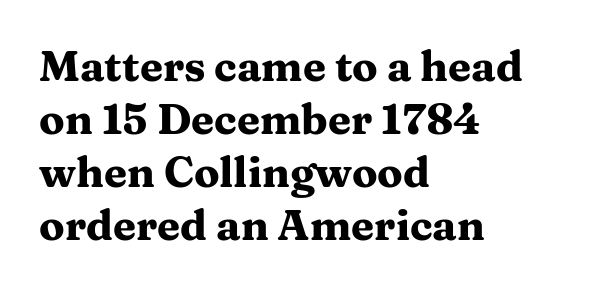
The characters look thick and weighty, a clear bold. Decoration check: the copy has no underline. Posture: vertical. The letters advance in unequal steps, a hallmark of proportional type. Casual observation: everything's shoved over to the left. Look at the tracking — it's just the regular setting, nothing added.
